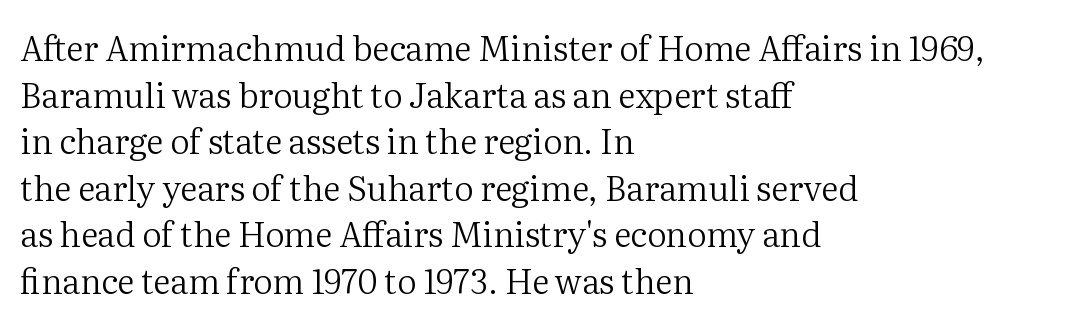
Q: Is the text bold? A: No.
Q: Is the text italic (slanted)? A: No, it is upright.
Q: Is the typeface a serif or a sans-serif typeface? A: Serif.
Q: Is the text underlined? A: No.
Q: How is the paragraph aligned? A: Left-aligned.
Q: Is the spacing between letters normal or unusually wide? A: Normal.
Q: Is the spacing between lines tight, normal or loose? A: Normal.
Q: Width (condensed, normal, or wide)? A: Normal.
Q: Stroke contrast? A: Medium.
Q: x-height? A: Medium.
Q: Monospaced? A: No.
